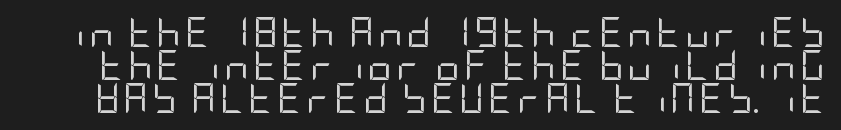
The characters display no serif detailing; their extremities are plain. A light-to-regular cut is what we see here. If you measured baseline to baseline, you'd find a short distance. Quick note: not italic, upright.
